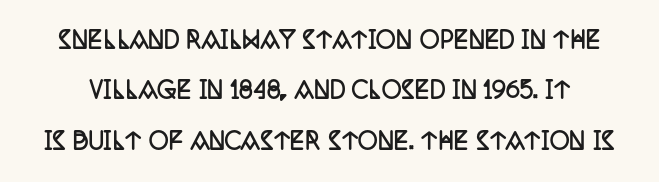
The image shows 22 px bold type, upright; set loose line spacing (2.29x), normal letter spacing, not underlined.
